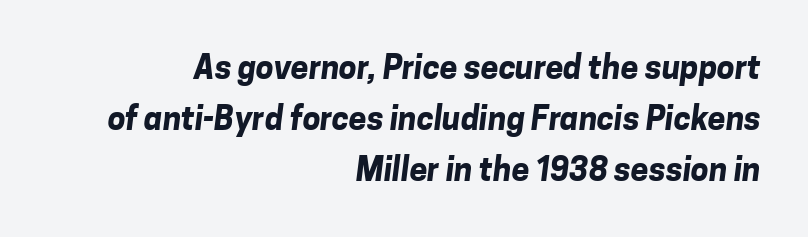
The image shows 32 px bold sans-serif type; set right-aligned, normal line spacing (1.6x), normal letter spacing, not underlined; low stroke contrast and a medium x-height.
